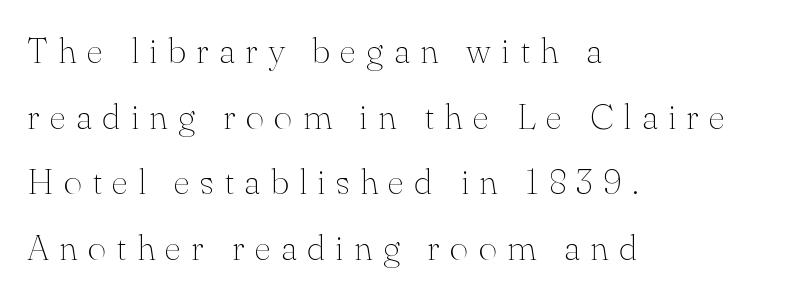
Q: Is the text bold? A: No.
Q: Is the text italic (slanted)? A: No, it is upright.
Q: Is the typeface a serif or a sans-serif typeface? A: Serif.
Q: Is the text underlined? A: No.
Q: How is the paragraph aligned? A: Left-aligned.
Q: Is the spacing between letters normal or unusually wide? A: Unusually wide.
Q: Width (condensed, normal, or wide)? A: Normal.
Q: Stroke contrast? A: Medium.
Q: x-height? A: Small.
Q: Monospaced? A: No.
